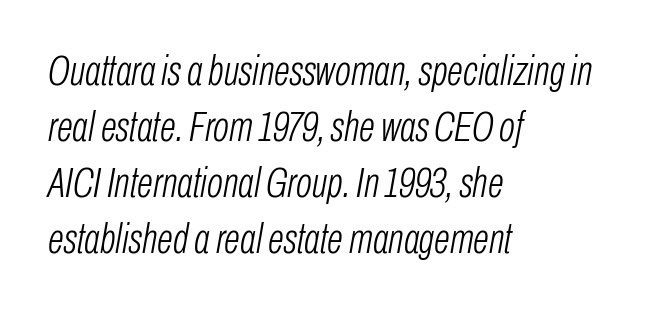
These lines keep a tight, regular rhythm from letter to letter. Spacing verdict: proportional, widths tailored to each character. Quick note: underline off. Evenly set lines give the paragraph a standard silhouette. One-word summary of the alignment: left.
